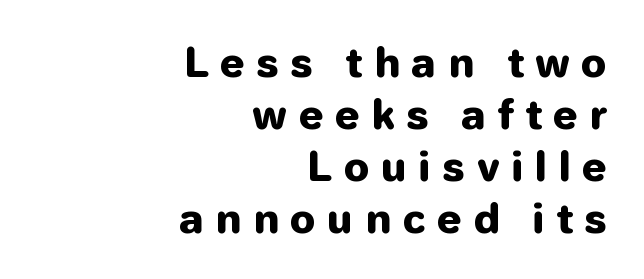
The image shows 40 px heavy sans-serif type, upright; set right-aligned, normal line spacing (1.3x), unusually wide letter spacing (+0.28 em), not underlined; low stroke contrast and a medium x-height.
